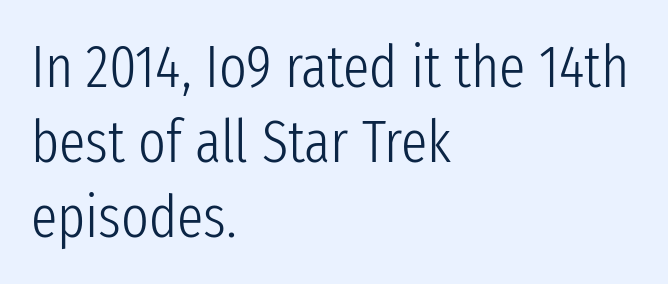
{"serif": "no", "italic": "no", "bold": "no", "weight": "light", "width": "condensed", "stroke_contrast": "low", "x_height": "medium", "monospaced": "no", "underline": "no", "align": "left", "line_spacing": "normal", "line_spacing_ratio": 1.27, "letter_spacing": "normal", "letter_spacing_em": 0.0, "glyph_px": 59}
